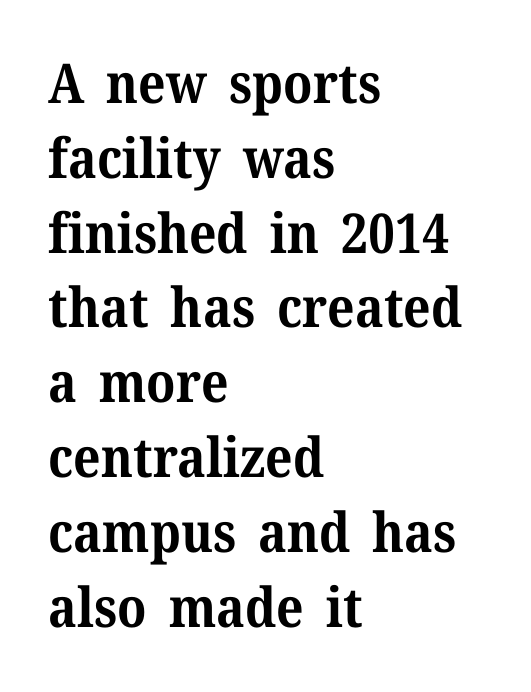
The image shows 55 px bold serif type, upright; set left-aligned, normal line spacing (1.36x), normal letter spacing, not underlined; medium stroke contrast and a medium x-height.
